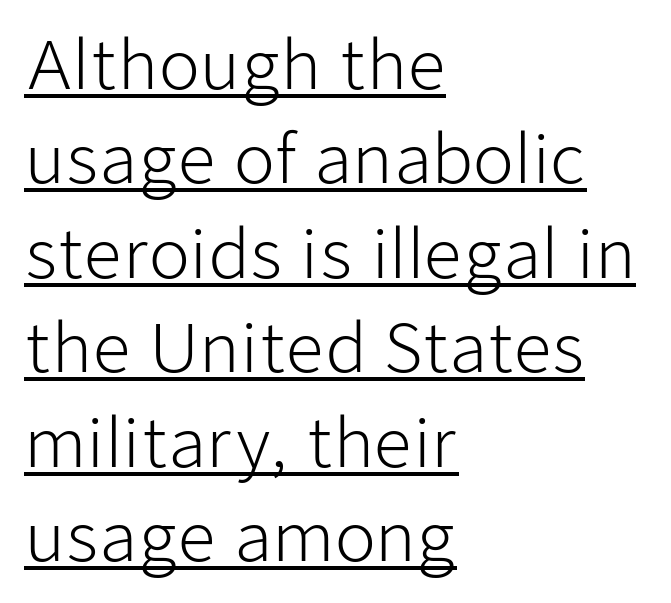
{"serif": "no", "italic": "no", "bold": "no", "weight": "light", "width": "normal", "stroke_contrast": "low", "x_height": "medium", "monospaced": "no", "underline": "yes", "align": "left", "line_spacing": "normal", "line_spacing_ratio": 1.41, "letter_spacing": "normal", "letter_spacing_em": 0.0, "glyph_px": 67}
